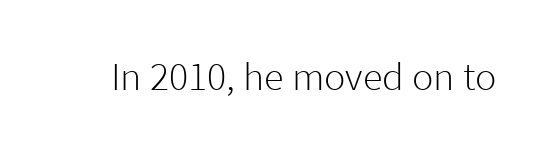
Q: Is the text bold? A: No.
Q: Is the text italic (slanted)? A: No, it is upright.
Q: Is the typeface a serif or a sans-serif typeface? A: Sans-serif.
Q: Is the text underlined? A: No.
Q: Is the spacing between letters normal or unusually wide? A: Normal.
Q: Width (condensed, normal, or wide)? A: Normal.
Q: Stroke contrast? A: Low.
Q: x-height? A: Medium.
Q: Monospaced? A: No.
